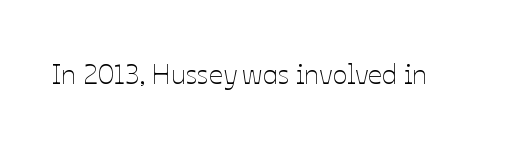
{"italic": "no", "bold": "no", "weight": "thin", "width": "normal", "stroke_contrast": "low", "x_height": "medium", "monospaced": "no", "underline": "no", "letter_spacing": "normal", "letter_spacing_em": 0.0, "glyph_px": 28}
